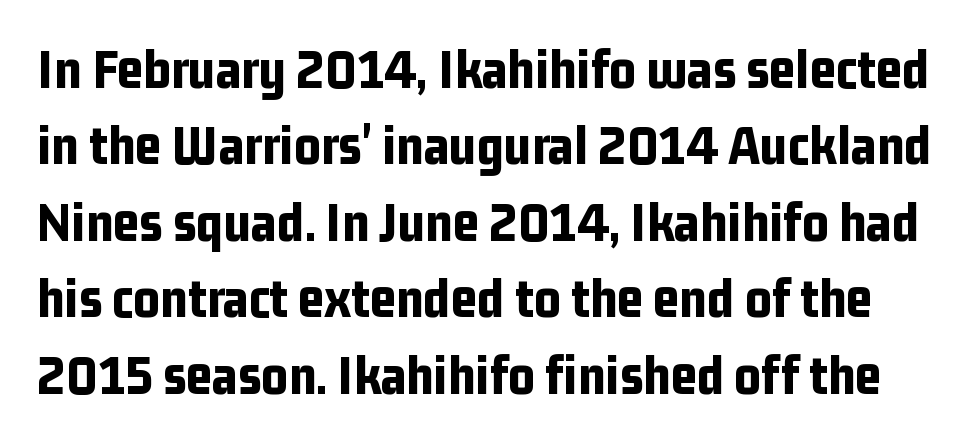
The image shows 57 px bold, condensed sans-serif type, upright; set normal line spacing (1.34x), normal letter spacing, not underlined; low stroke contrast and a medium x-height.
